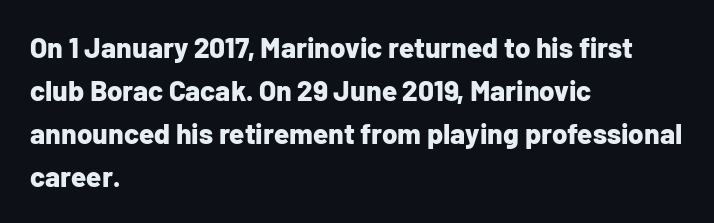
The image shows 28 px bold sans-serif type, upright; set left-aligned, normal line spacing (1.53x), normal letter spacing, not underlined; low stroke contrast and a medium x-height.
